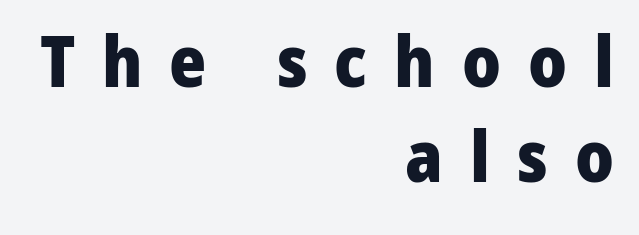
{"serif": "no", "italic": "no", "bold": "yes", "weight": "heavy", "width": "normal", "stroke_contrast": "low", "x_height": "medium", "monospaced": "no", "underline": "no", "align": "right", "line_spacing": "normal", "line_spacing_ratio": 1.34, "letter_spacing": "wide", "letter_spacing_em": 0.38, "glyph_px": 71}
